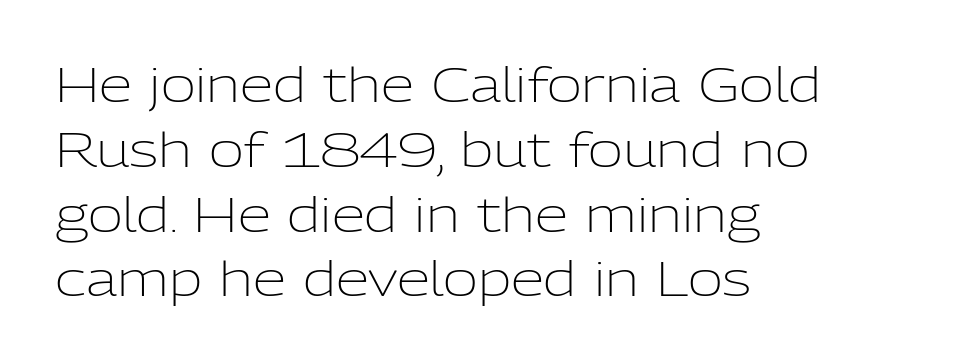
Q: Is the text bold? A: No.
Q: Is the text italic (slanted)? A: No, it is upright.
Q: Is the typeface a serif or a sans-serif typeface? A: Sans-serif.
Q: Is the text underlined? A: No.
Q: How is the paragraph aligned? A: Left-aligned.
Q: Is the spacing between letters normal or unusually wide? A: Normal.
Q: Is the spacing between lines tight, normal or loose? A: Normal.
Q: Width (condensed, normal, or wide)? A: Normal.
Q: Stroke contrast? A: Low.
Q: x-height? A: Medium.
Q: Monospaced? A: No.
